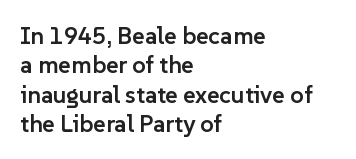
This rendering leaves character spacing at its baseline value. The gap between lines stays unmarked. Characters remain perfectly vertical along every line. The compositor pushed each line to the left boundary.
